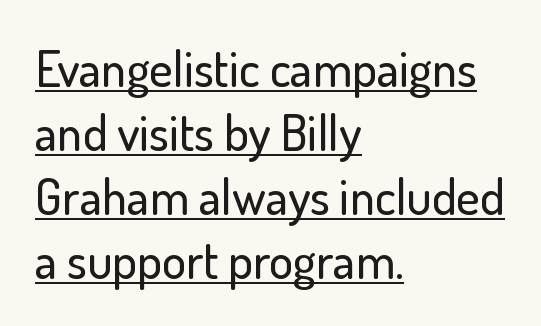
Q: Is the text italic (slanted)? A: No, it is upright.
Q: Is the typeface a serif or a sans-serif typeface? A: Sans-serif.
Q: Is the text underlined? A: Yes.
Q: How is the paragraph aligned? A: Left-aligned.
Q: Is the spacing between letters normal or unusually wide? A: Normal.
Q: Is the spacing between lines tight, normal or loose? A: Normal.
Q: Width (condensed, normal, or wide)? A: Normal.
Q: Stroke contrast? A: Low.
Q: x-height? A: Small.
Q: Monospaced? A: No.
